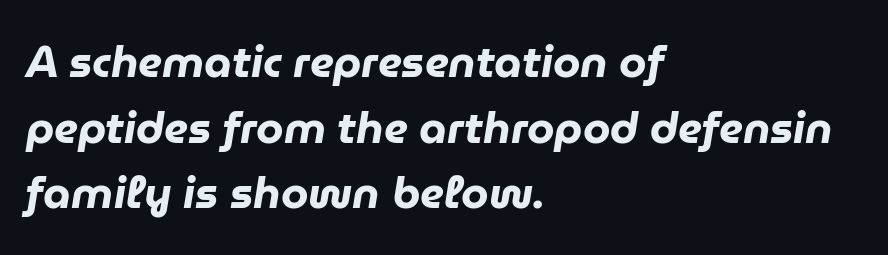
Q: Is the text bold? A: Yes.
Q: Is the text italic (slanted)? A: Yes, it leans right by about 9 degrees.
Q: Is the text underlined? A: No.
Q: How is the paragraph aligned? A: Left-aligned.
Q: Is the spacing between letters normal or unusually wide? A: Normal.
Q: Is the spacing between lines tight, normal or loose? A: Normal.
Q: Width (condensed, normal, or wide)? A: Normal.
Q: Stroke contrast? A: Low.
Q: x-height? A: Medium.
Q: Monospaced? A: No.
